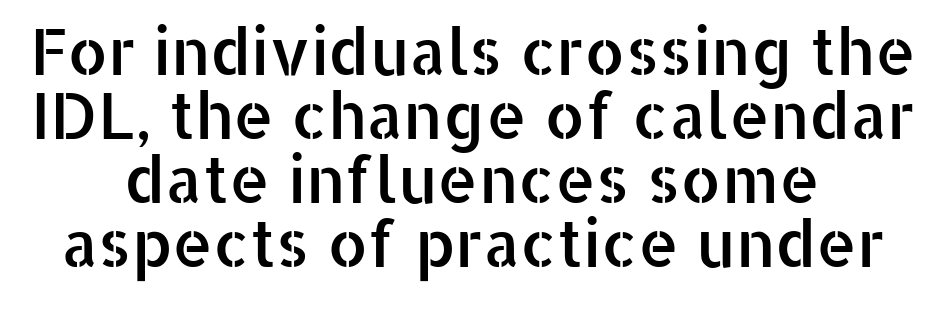
{"serif": "no", "italic": "no", "width": "normal", "stroke_contrast": "low", "x_height": "medium", "monospaced": "no", "underline": "no", "align": "center", "line_spacing": "tight", "line_spacing_ratio": 1.0, "letter_spacing": "normal", "letter_spacing_em": 0.0, "glyph_px": 64}
